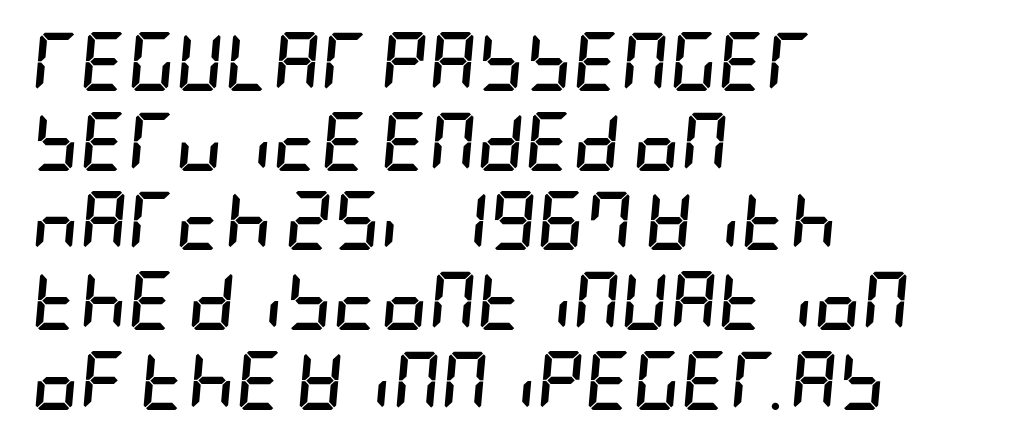
The image shows 59 px semibold, condensed type, italic (leaning right); set left-aligned, normal line spacing (1.35x), normal letter spacing, not underlined; low stroke contrast and a large x-height.
